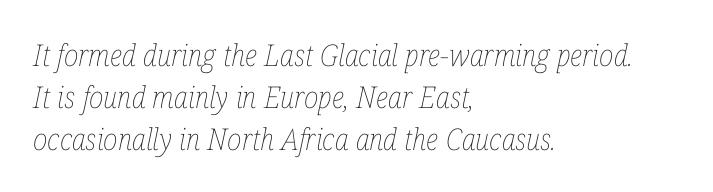
The image shows 30 px thin, condensed type, italic (leaning right); set left-aligned, normal line spacing (1.4x), normal letter spacing, not underlined; low stroke contrast and a medium x-height.
